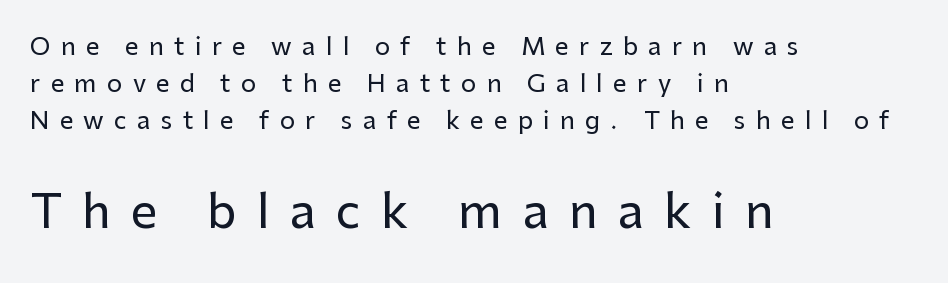
Look at the glyph heights: the lower group is clearly the bigger setting. Whoever set this chose a conventional vertical rhythm. Quick note: underline off. The ragged edge is on the right, which tells us the setting is flush left. The specimen reads as upright at a glance.
